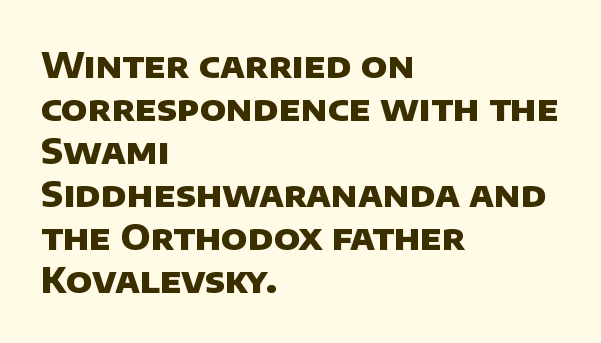
The image shows 35 px heavy sans-serif type; set left-aligned, line spacing 1.23x, normal letter spacing, not underlined; low stroke contrast and a large x-height.
